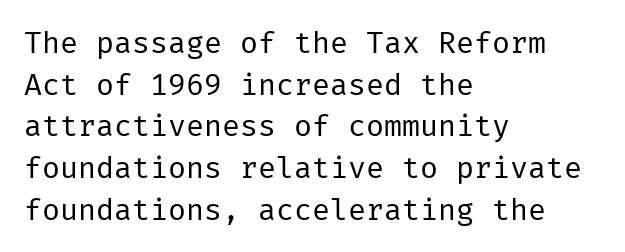
{"serif": "no", "italic": "no", "bold": "no", "weight": "regular", "width": "normal", "stroke_contrast": "low", "x_height": "medium", "underline": "no", "align": "left", "line_spacing": "normal", "line_spacing_ratio": 1.39, "letter_spacing": "normal", "letter_spacing_em": 0.0, "glyph_px": 30}
